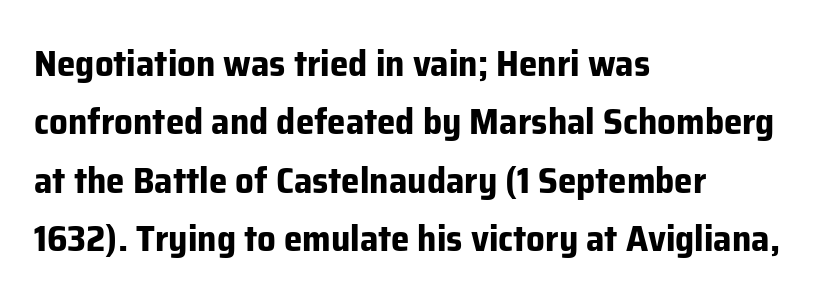
The image shows 37 px bold sans-serif type, upright; set left-aligned, normal line spacing (1.58x), normal letter spacing, not underlined; low stroke contrast and a medium x-height.
